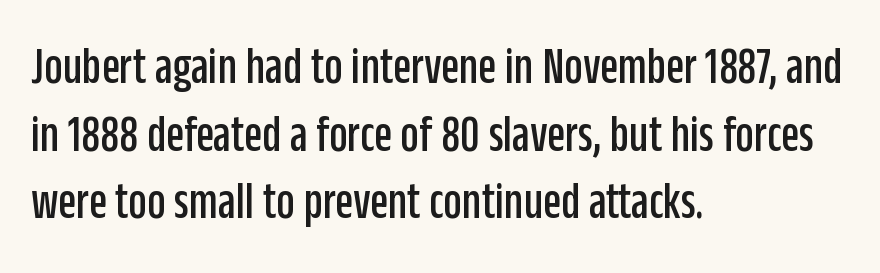
The image shows 52 px condensed sans-serif type, upright; set left-aligned, normal line spacing (1.3x), normal letter spacing, not underlined; low stroke contrast and a large x-height.
